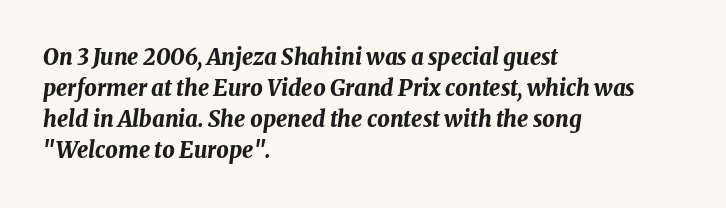
Q: Is the text bold? A: Yes.
Q: Is the text italic (slanted)? A: Yes, it leans right by about 8 degrees.
Q: Is the text underlined? A: No.
Q: How is the paragraph aligned? A: Left-aligned.
Q: Is the spacing between letters normal or unusually wide? A: Normal.
Q: Is the spacing between lines tight, normal or loose? A: Normal.
